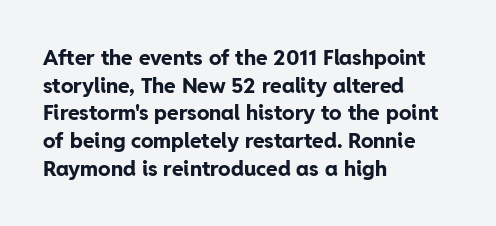
It's the straight-up-and-down kind of type. The words here are not underlined. Summary of vertical rhythm: regular, with standard interline spacing. Alignment: flush left. The rendering keeps characters at their native spacing.
